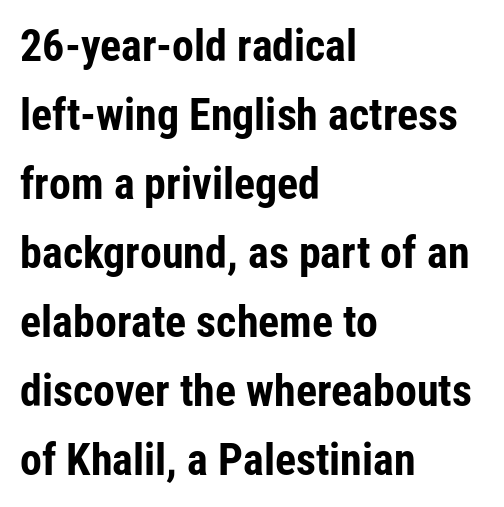
Q: Is the text bold? A: Yes.
Q: Is the text italic (slanted)? A: No, it is upright.
Q: Is the typeface a serif or a sans-serif typeface? A: Sans-serif.
Q: Is the text underlined? A: No.
Q: How is the paragraph aligned? A: Left-aligned.
Q: Is the spacing between letters normal or unusually wide? A: Normal.
Q: Is the spacing between lines tight, normal or loose? A: Normal.
Q: Width (condensed, normal, or wide)? A: Condensed.
Q: Stroke contrast? A: Low.
Q: x-height? A: Medium.
Q: Monospaced? A: No.
